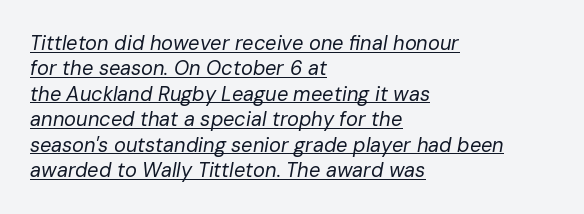
{"italic": "yes", "lean": "right", "slant_degrees": 10, "bold": "no", "underline": "yes", "align": "left", "line_spacing": "normal", "line_spacing_ratio": 1.27, "letter_spacing": "normal", "letter_spacing_em": 0.0, "glyph_px": 20}
